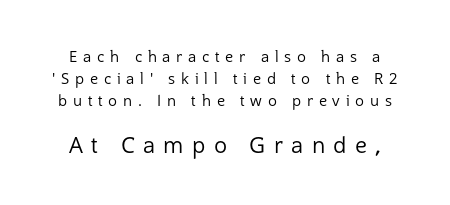
The image shows 22 px text type, upright; set normal line spacing (1.47x), unusually wide letter spacing (+0.38 em), not underlined; the second (bottom) block is 1.47x larger.
